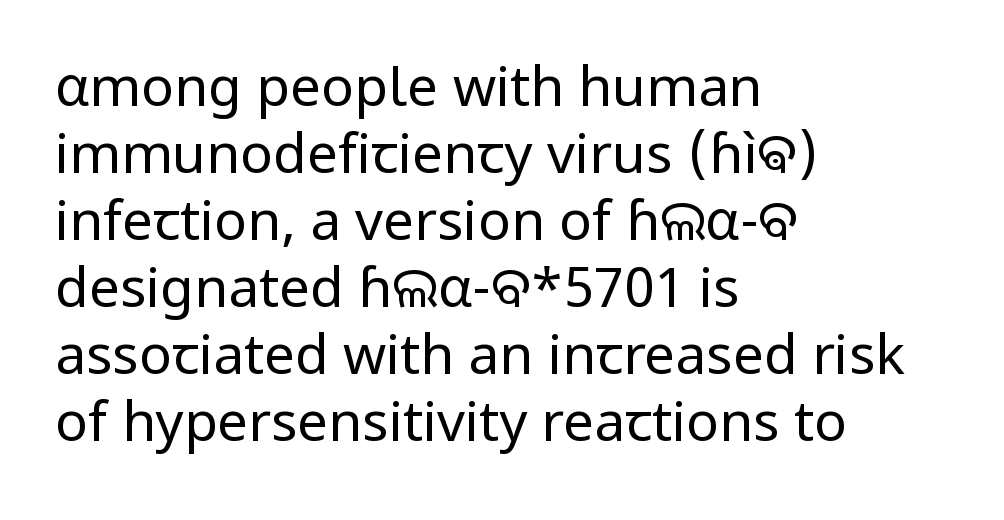
Stems here are at most as thick as an everyday book face. Vertical strokes here are truly vertical. The rendering anchors every line to the left-hand side. The characters display no serif detailing; their extremities are plain. A bare baseline throughout the passage. Each letter keeps its own natural width here, so spacing adapts to shape.
